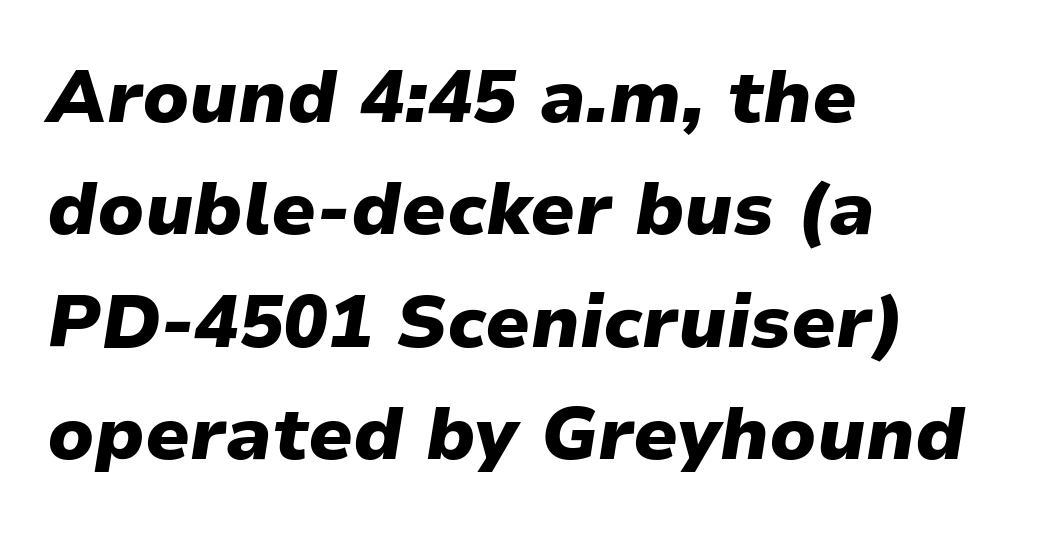
The image shows 74 px heavy type, italic (leaning right); set left-aligned, normal line spacing (1.52x), normal letter spacing, not underlined; low stroke contrast and a medium x-height.
